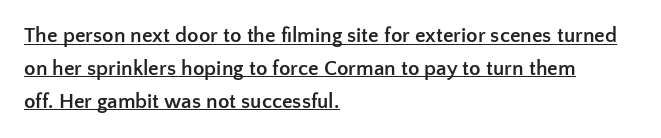
Q: Is the text bold? A: Yes.
Q: Is the text italic (slanted)? A: No, it is upright.
Q: Is the text underlined? A: Yes.
Q: How is the paragraph aligned? A: Left-aligned.
Q: Is the spacing between letters normal or unusually wide? A: Normal.
Q: Is the spacing between lines tight, normal or loose? A: Normal.
